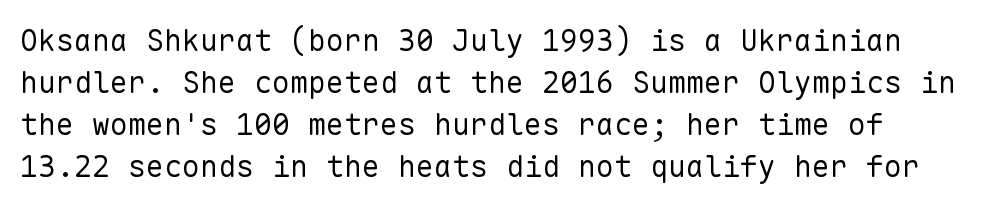
The image shows 30 px regular-weight sans-serif type, upright, monospaced; set left-aligned, normal line spacing (1.4x), normal letter spacing, not underlined; low stroke contrast and a medium x-height.
